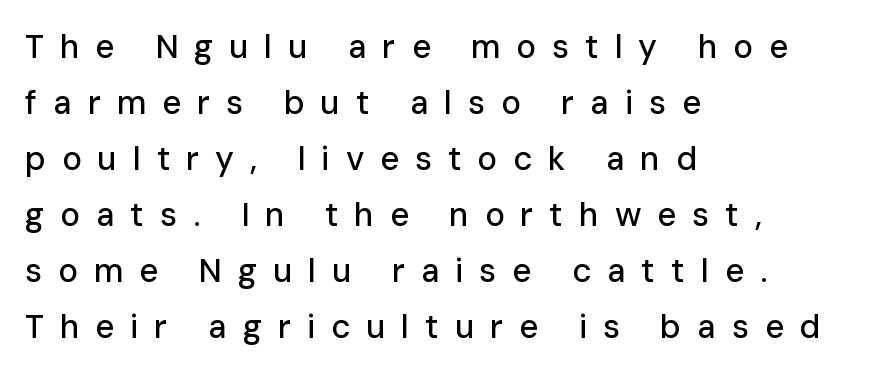
The image shows 33 px sans-serif type, upright; set left-aligned, normal line spacing (1.7x), unusually wide letter spacing (+0.48 em), not underlined; low stroke contrast and a medium x-height.
